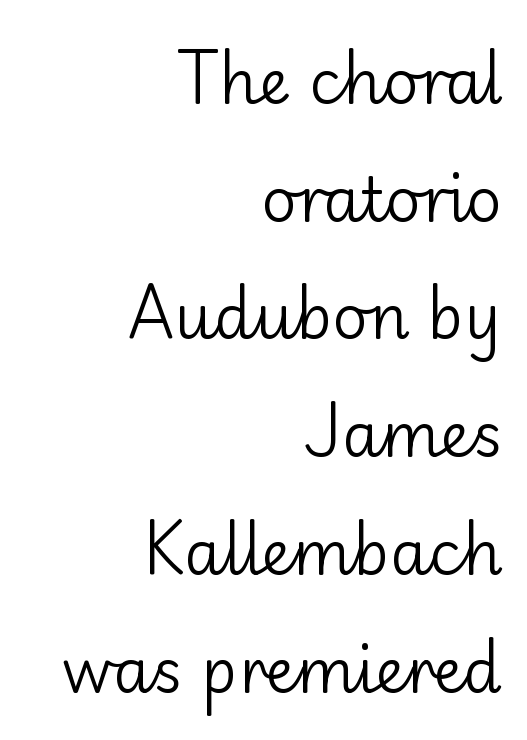
{"serif": "no", "italic": "no", "bold": "no", "weight": "regular", "width": "normal", "stroke_contrast": "low", "x_height": "small", "monospaced": "no", "underline": "no", "align": "right", "line_spacing": "loose", "line_spacing_ratio": 1.93, "letter_spacing": "normal", "letter_spacing_em": 0.0, "glyph_px": 61}
